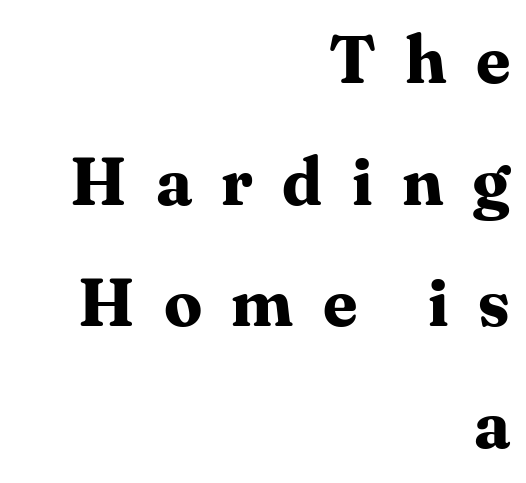
Little horizontal feet cap the strokes, marking this as serif type. Typographic density is high because the face is bold. The lines are quadded right. Short note: letters widely spaced.
